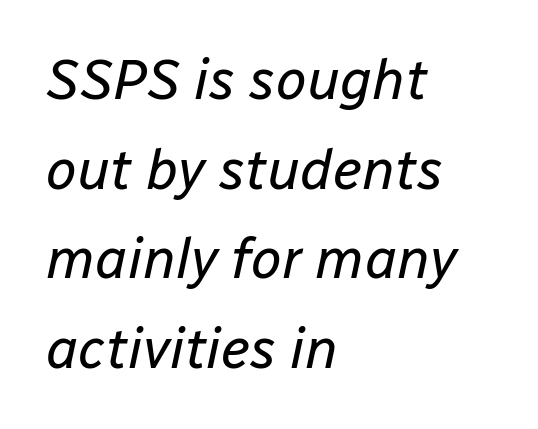
The rendering uses natural spacing where letterforms have individual widths. Is the block centered? No — it sits flush against the left margin. Evenly set lines give the paragraph a standard silhouette. A typesetter would mark this as italic. The rendering keeps characters at their native spacing. The glyphs are unaccompanied by any horizontal stroke below them.
